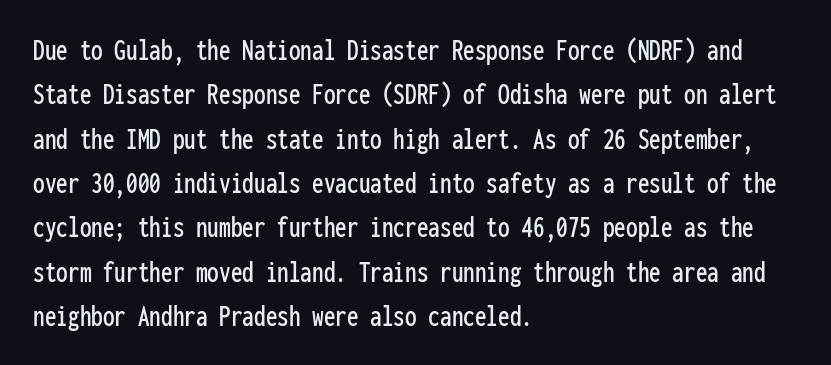
Q: Is the text italic (slanted)? A: No, it is upright.
Q: Is the typeface a serif or a sans-serif typeface? A: Sans-serif.
Q: Is the text underlined? A: No.
Q: How is the paragraph aligned? A: Left-aligned.
Q: Is the spacing between letters normal or unusually wide? A: Normal.
Q: Is the spacing between lines tight, normal or loose? A: Normal.
Q: Width (condensed, normal, or wide)? A: Condensed.
Q: Stroke contrast? A: Low.
Q: x-height? A: Medium.
Q: Monospaced? A: Yes.
